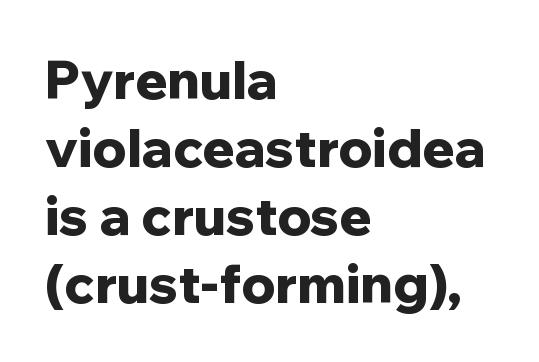
Q: Is the text bold? A: Yes.
Q: Is the text italic (slanted)? A: No, it is upright.
Q: Is the typeface a serif or a sans-serif typeface? A: Sans-serif.
Q: Is the text underlined? A: No.
Q: How is the paragraph aligned? A: Left-aligned.
Q: Is the spacing between letters normal or unusually wide? A: Normal.
Q: Is the spacing between lines tight, normal or loose? A: Normal.
Q: Width (condensed, normal, or wide)? A: Normal.
Q: Stroke contrast? A: Low.
Q: x-height? A: Medium.
Q: Monospaced? A: No.
